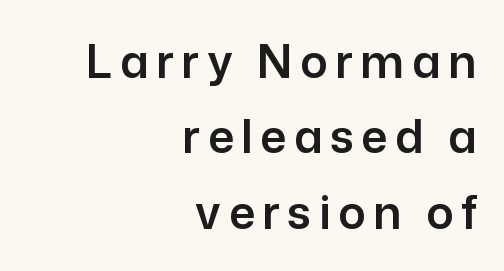
Q: Is the text italic (slanted)? A: No, it is upright.
Q: Is the typeface a serif or a sans-serif typeface? A: Sans-serif.
Q: Is the text underlined? A: No.
Q: How is the paragraph aligned? A: Right-aligned.
Q: Is the spacing between lines tight, normal or loose? A: Normal.
Q: Width (condensed, normal, or wide)? A: Normal.
Q: Stroke contrast? A: Low.
Q: x-height? A: Medium.
Q: Monospaced? A: No.
